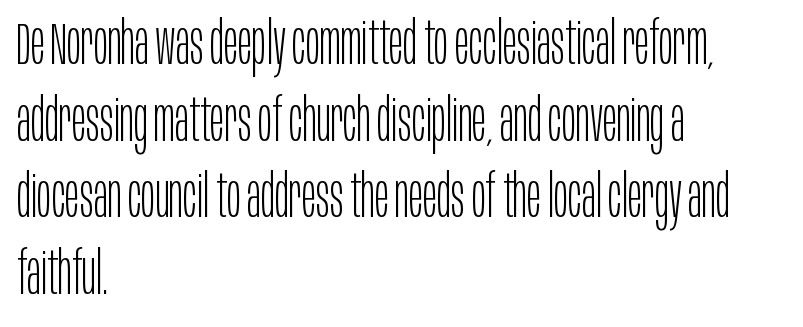
{"serif": "no", "italic": "no", "bold": "no", "weight": "light", "width": "condensed", "stroke_contrast": "low", "x_height": "large", "monospaced": "no", "underline": "no", "align": "left", "line_spacing": "normal", "line_spacing_ratio": 1.3, "letter_spacing": "normal", "letter_spacing_em": 0.0, "glyph_px": 59}
